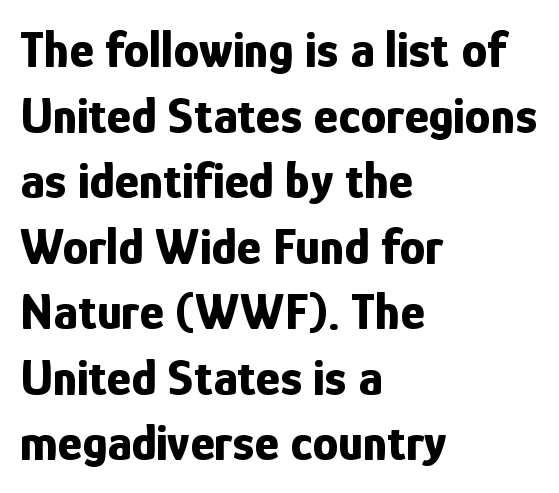
The image shows 52 px bold, condensed sans-serif type, upright; set left-aligned, normal line spacing (1.26x), normal letter spacing, not underlined; low stroke contrast and a medium x-height.
